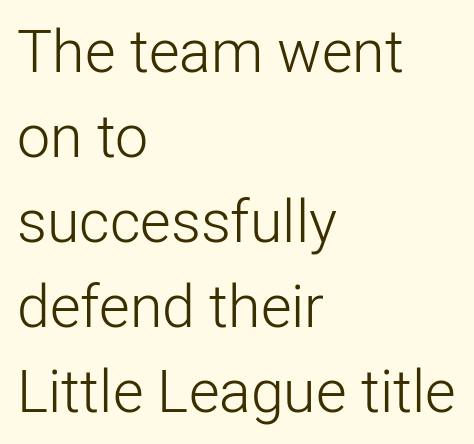
Tracking here is standard; glyphs follow each other at the usual distance. The lettering stays uniformly vertical, giving the passage a roman look. The face used here is a sans, in the tradition of grotesques and geometrics. These lines stack with their left ends in a neat column. Vertically, the passage feels balanced, rows spaced as you'd expect.
